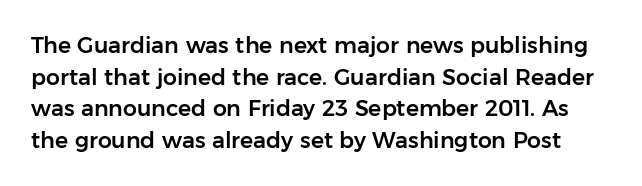
The lettering stays uniformly vertical, giving the passage a roman look. These lines sit exactly where default settings would place them. Has an underline been added? It has not. Nothing unusual about the tracking: characters are spaced as the font intends.
